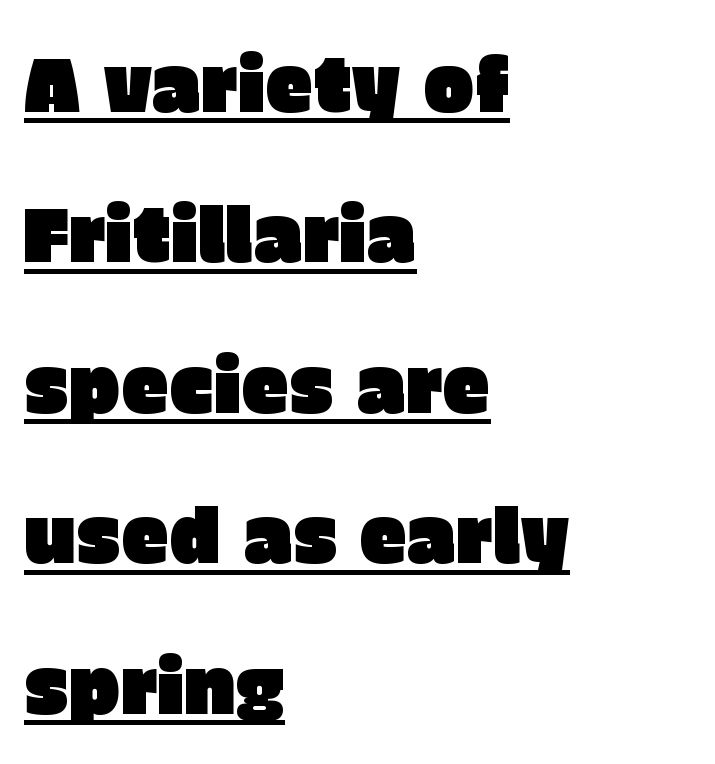
{"serif": "no", "italic": "no", "width": "normal", "stroke_contrast": "low", "x_height": "large", "monospaced": "no", "underline": "yes", "align": "left", "line_spacing": "loose", "line_spacing_ratio": 1.98, "letter_spacing": "normal", "letter_spacing_em": 0.0, "glyph_px": 76}
